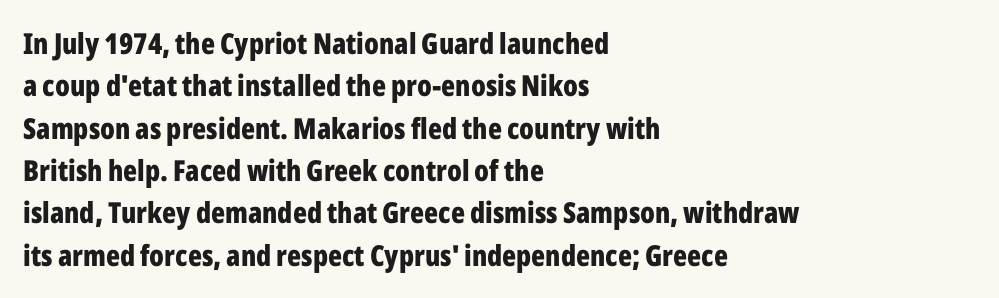
{"serif": "no", "italic": "no", "bold": "yes", "weight": "bold", "width": "condensed", "stroke_contrast": "low", "x_height": "medium", "monospaced": "no", "underline": "no", "align": "left", "line_spacing": "normal", "line_spacing_ratio": 1.46, "letter_spacing": "normal", "letter_spacing_em": 0.0, "glyph_px": 29}
